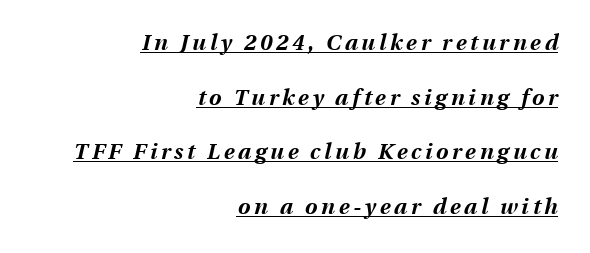
{"italic": "yes", "lean": "right", "slant_degrees": 13, "bold": "yes", "underline": "yes", "align": "right", "line_spacing": "loose", "line_spacing_ratio": 2.48, "glyph_px": 22}
